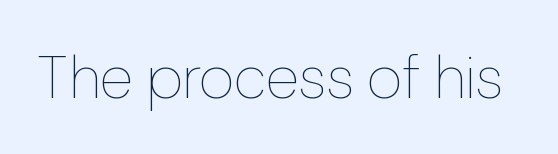
Q: Is the text bold? A: No.
Q: Is the text italic (slanted)? A: No, it is upright.
Q: Is the text underlined? A: No.
Q: Is the spacing between letters normal or unusually wide? A: Normal.
Q: Width (condensed, normal, or wide)? A: Normal.
Q: Stroke contrast? A: Low.
Q: x-height? A: Medium.
Q: Monospaced? A: No.
